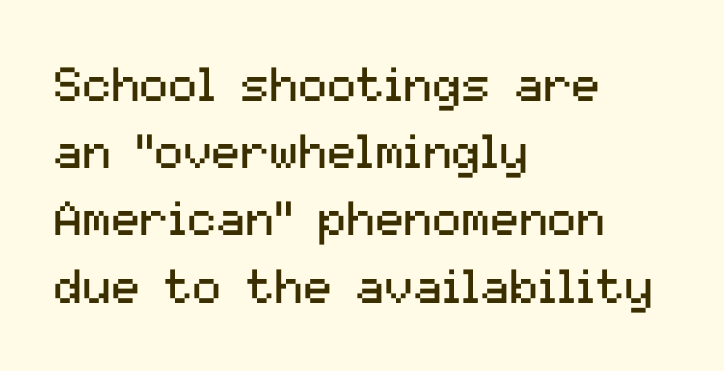
Q: Is the text bold? A: No.
Q: Is the text italic (slanted)? A: No, it is upright.
Q: Is the typeface a serif or a sans-serif typeface? A: Sans-serif.
Q: Is the text underlined? A: No.
Q: How is the paragraph aligned? A: Left-aligned.
Q: Is the spacing between letters normal or unusually wide? A: Normal.
Q: Is the spacing between lines tight, normal or loose? A: Normal.
Q: Width (condensed, normal, or wide)? A: Normal.
Q: Stroke contrast? A: Medium.
Q: x-height? A: Medium.
Q: Monospaced? A: No.
